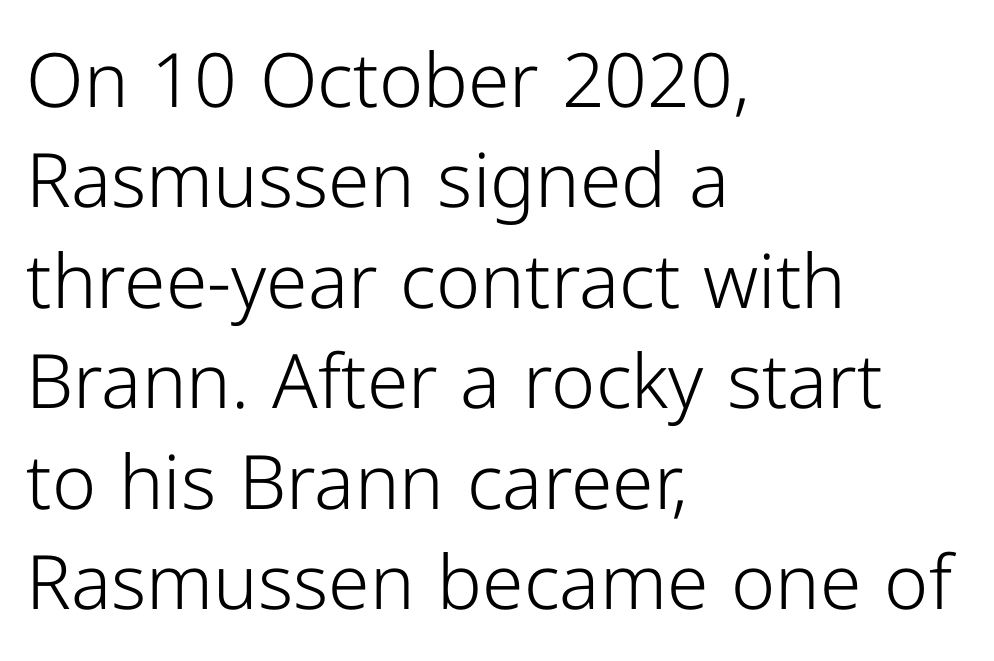
The image shows 75 px light sans-serif type, upright; set left-aligned, normal line spacing (1.34x), normal letter spacing, not underlined; low stroke contrast and a medium x-height.
